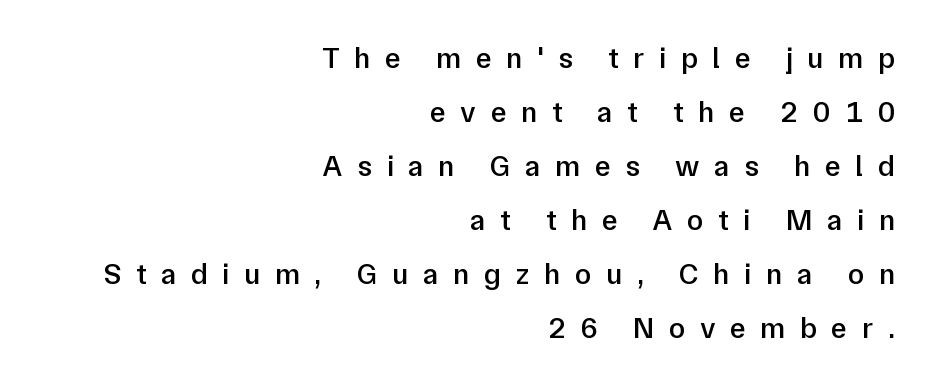
The image shows 30 px semibold sans-serif type, upright; set right-aligned, line spacing 1.8x, unusually wide letter spacing (+0.48 em), not underlined; low stroke contrast and a medium x-height.
